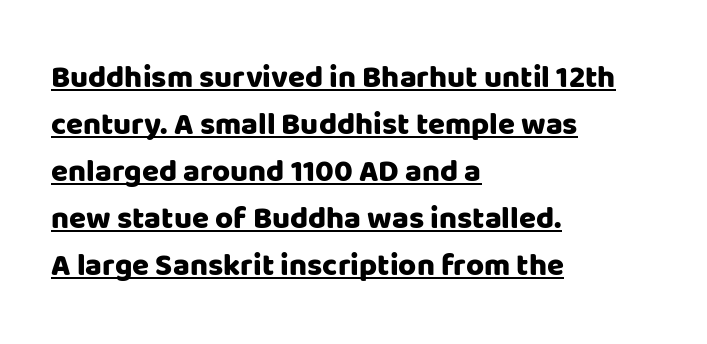
The image shows 31 px sans-serif type, upright; set left-aligned, normal line spacing (1.52x), normal letter spacing, underlined; low stroke contrast and a large x-height.
